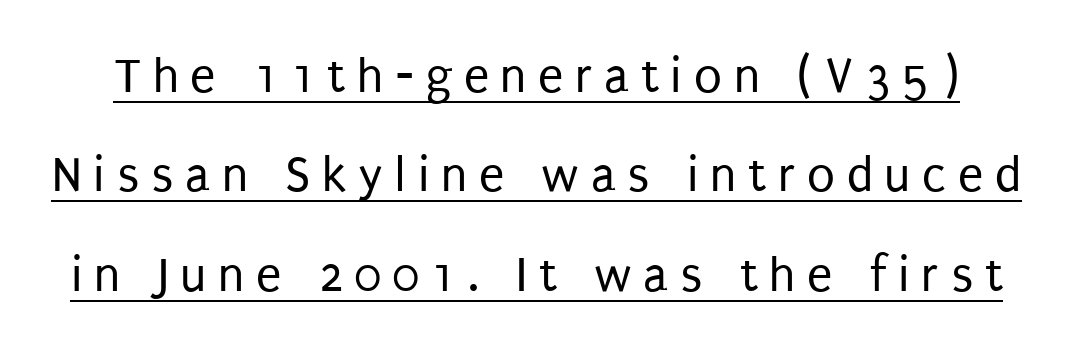
Q: Is the text bold? A: No.
Q: Is the text italic (slanted)? A: No, it is upright.
Q: Is the typeface a serif or a sans-serif typeface? A: Sans-serif.
Q: Is the text underlined? A: Yes.
Q: Is the spacing between letters normal or unusually wide? A: Unusually wide.
Q: Is the spacing between lines tight, normal or loose? A: Loose.
Q: Width (condensed, normal, or wide)? A: Condensed.
Q: Stroke contrast? A: Low.
Q: x-height? A: Large.
Q: Monospaced? A: No.
